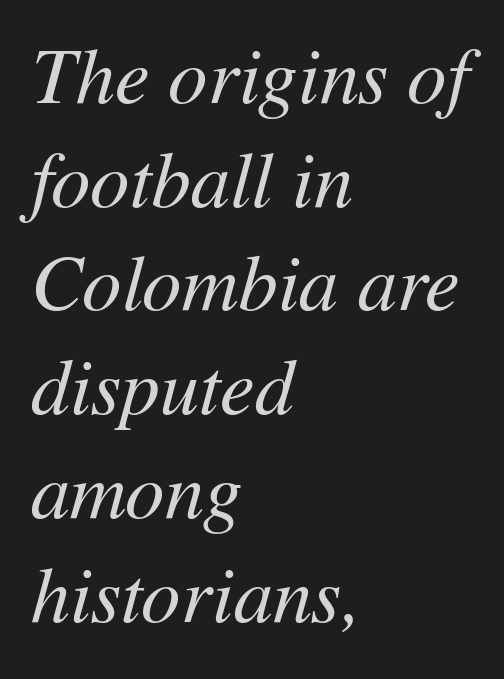
Q: Is the text bold? A: No.
Q: Is the text italic (slanted)? A: Yes, it leans right by about 11 degrees.
Q: Is the text underlined? A: No.
Q: How is the paragraph aligned? A: Left-aligned.
Q: Is the spacing between letters normal or unusually wide? A: Normal.
Q: Is the spacing between lines tight, normal or loose? A: Normal.
Q: Width (condensed, normal, or wide)? A: Normal.
Q: Stroke contrast? A: Medium.
Q: x-height? A: Medium.
Q: Monospaced? A: No.
